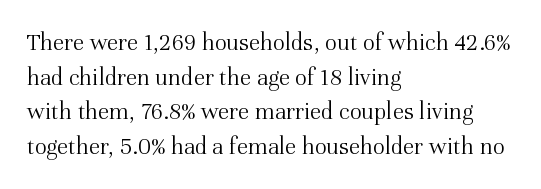
The image shows 25 px text type, upright; set left-aligned, normal line spacing (1.39x), normal letter spacing, not underlined.
